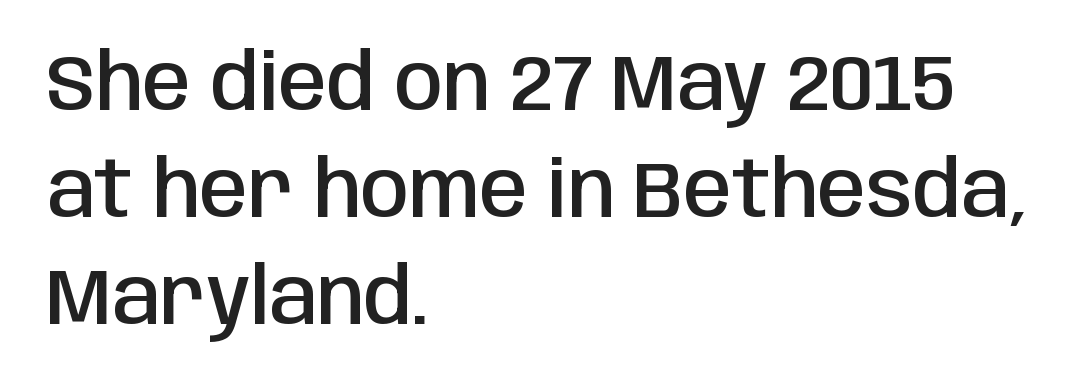
The image shows 78 px semibold, condensed sans-serif type, upright; set left-aligned, normal line spacing (1.37x), normal letter spacing, not underlined; low stroke contrast and a large x-height.
